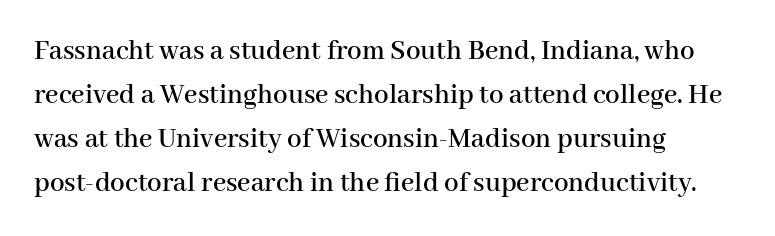
Q: Is the text italic (slanted)? A: No, it is upright.
Q: Is the typeface a serif or a sans-serif typeface? A: Serif.
Q: Is the text underlined? A: No.
Q: How is the paragraph aligned? A: Left-aligned.
Q: Is the spacing between letters normal or unusually wide? A: Normal.
Q: Is the spacing between lines tight, normal or loose? A: Normal.
Q: Width (condensed, normal, or wide)? A: Normal.
Q: Stroke contrast? A: High.
Q: x-height? A: Medium.
Q: Monospaced? A: No.
